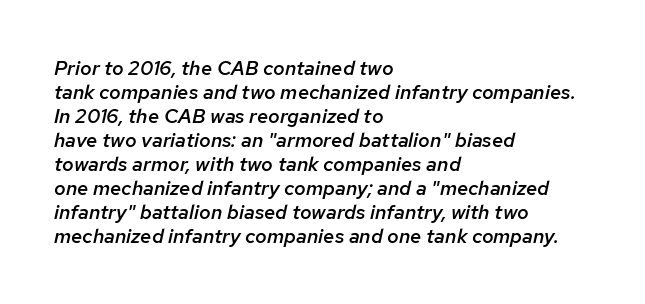
Q: Is the text bold? A: Semi-bold.
Q: Is the text italic (slanted)? A: Yes, it leans right by about 12 degrees.
Q: Is the text underlined? A: No.
Q: How is the paragraph aligned? A: Left-aligned.
Q: Is the spacing between letters normal or unusually wide? A: Normal.
